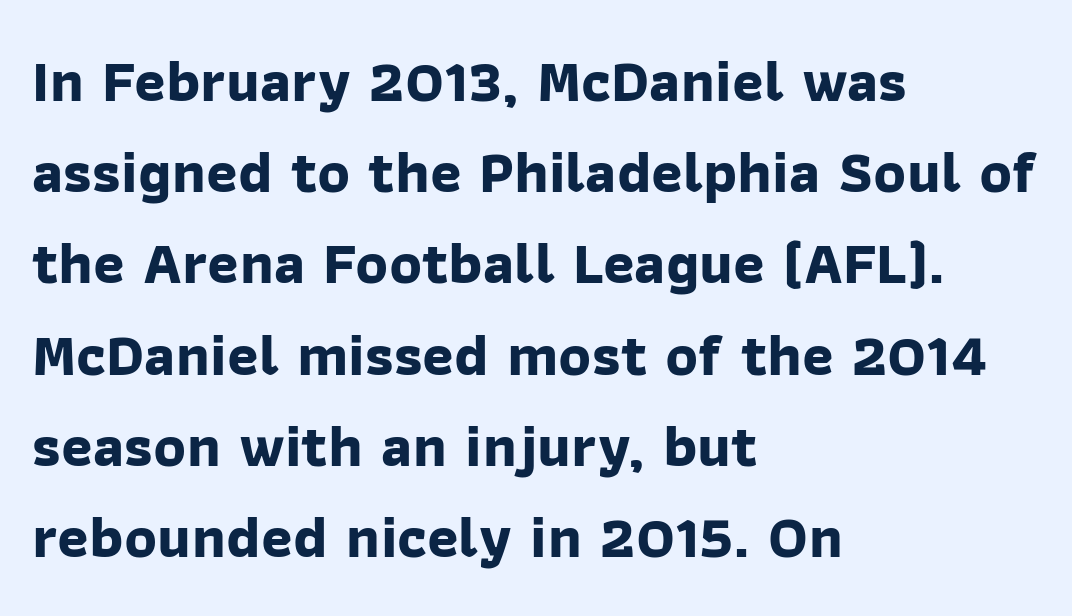
{"serif": "no", "bold": "yes", "weight": "bold", "width": "normal", "stroke_contrast": "low", "x_height": "medium", "monospaced": "no", "underline": "no", "align": "left", "line_spacing": "normal", "line_spacing_ratio": 1.52, "letter_spacing": "normal", "letter_spacing_em": 0.0, "glyph_px": 60}
